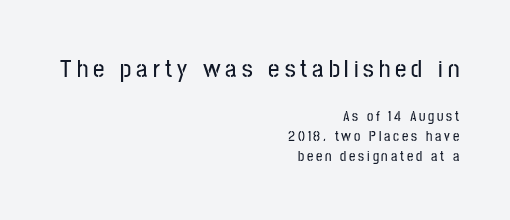
{"italic": "no", "underline": "no", "align": "right", "line_spacing": "normal", "line_spacing_ratio": 1.42, "letter_spacing": "wide", "letter_spacing_em": 0.2, "larger_block": "first", "size_ratio": 1.79, "glyph_px": 25}
